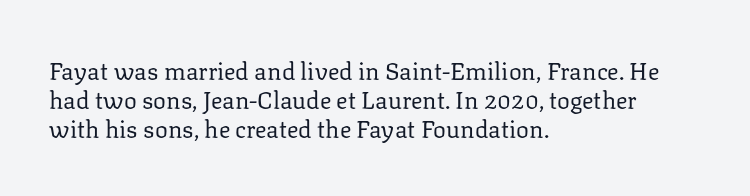
The image shows 24 px text type, upright; set left-aligned, line spacing 1.21x, normal letter spacing, not underlined.
